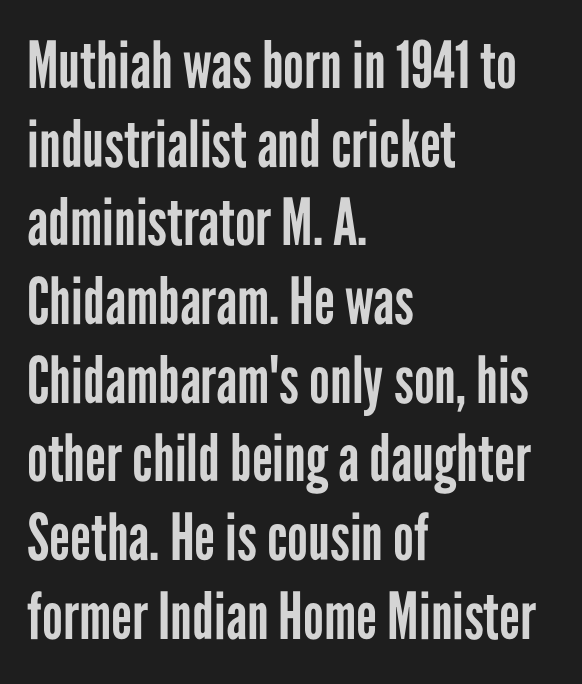
Q: Is the text bold? A: No.
Q: Is the text italic (slanted)? A: No, it is upright.
Q: Is the typeface a serif or a sans-serif typeface? A: Sans-serif.
Q: Is the text underlined? A: No.
Q: How is the paragraph aligned? A: Left-aligned.
Q: Is the spacing between letters normal or unusually wide? A: Normal.
Q: Width (condensed, normal, or wide)? A: Condensed.
Q: Stroke contrast? A: Low.
Q: x-height? A: Medium.
Q: Monospaced? A: No.
